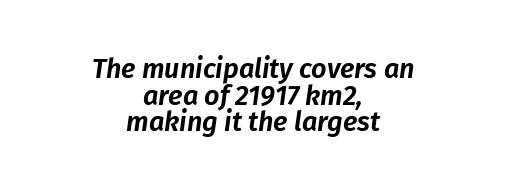
{"italic": "yes", "lean": "right", "slant_degrees": 8, "underline": "no", "align": "center", "line_spacing": "tight", "line_spacing_ratio": 0.99, "letter_spacing": "normal", "letter_spacing_em": 0.0, "glyph_px": 27}
